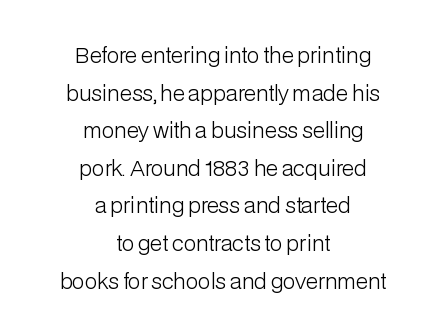
The image shows 21 px text type, upright; set centered, line spacing 1.79x, normal letter spacing, not underlined.
